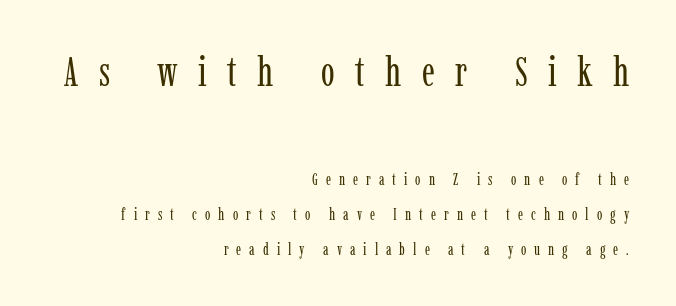
{"serif": "yes", "italic": "no", "bold": "no", "weight": "regular", "width": "condensed", "stroke_contrast": "low", "x_height": "medium", "monospaced": "no", "underline": "no", "align": "right", "line_spacing": "loose", "line_spacing_ratio": 2.18, "letter_spacing": "wide", "letter_spacing_em": 0.5, "larger_block": "first", "size_ratio": 2.56, "glyph_px": 41}
